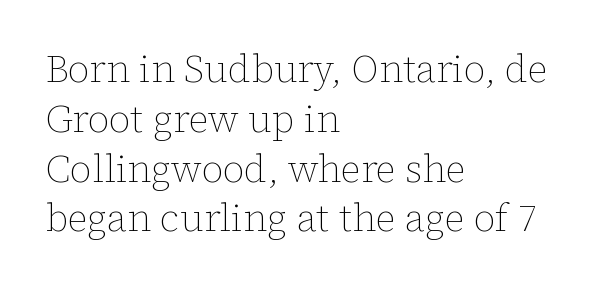
The image shows 38 px thin type, upright; set left-aligned, normal line spacing (1.31x), normal letter spacing, not underlined; low stroke contrast and a medium x-height.
